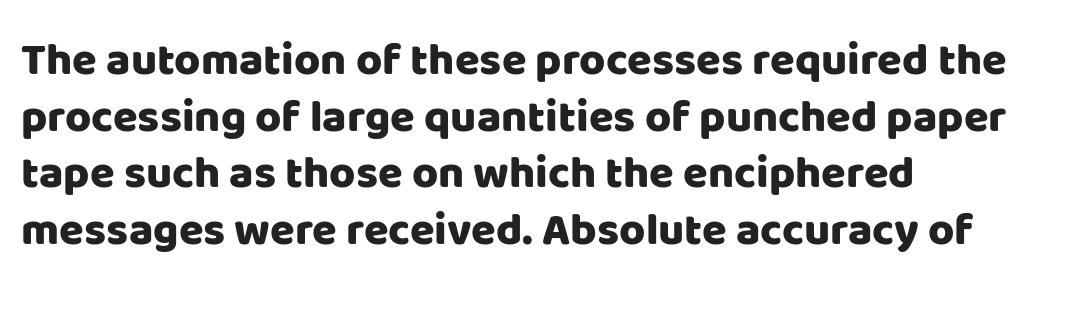
Q: Is the text italic (slanted)? A: No, it is upright.
Q: Is the typeface a serif or a sans-serif typeface? A: Sans-serif.
Q: Is the text underlined? A: No.
Q: How is the paragraph aligned? A: Left-aligned.
Q: Is the spacing between letters normal or unusually wide? A: Normal.
Q: Is the spacing between lines tight, normal or loose? A: Normal.
Q: Width (condensed, normal, or wide)? A: Normal.
Q: Stroke contrast? A: Low.
Q: x-height? A: Large.
Q: Monospaced? A: No.
